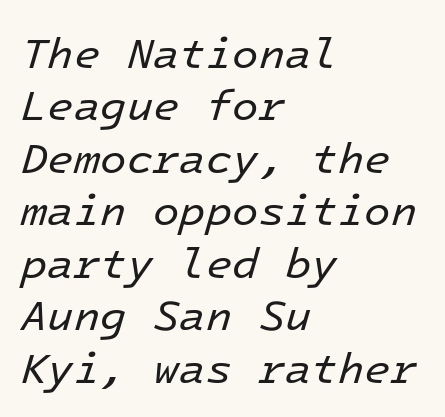
The image shows 43 px regular-weight type, italic (leaning right), monospaced; set left-aligned, line spacing 1.22x, normal letter spacing, not underlined; low stroke contrast and a medium x-height.
